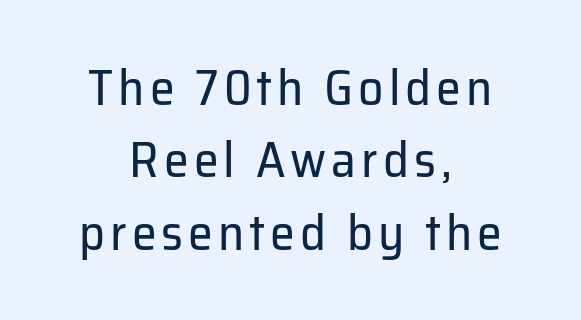
The image shows 50 px regular-weight sans-serif type, upright; set centered, normal line spacing (1.45x), not underlined; low stroke contrast and a medium x-height.
